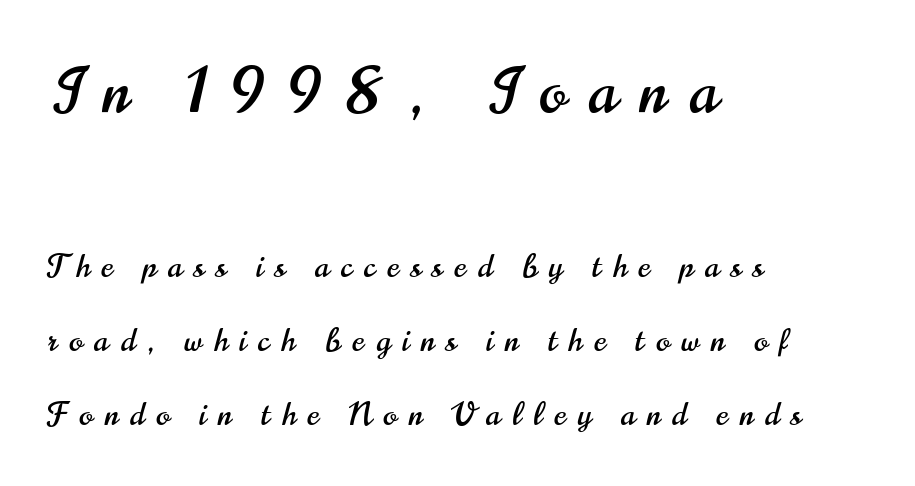
{"serif": "no", "width": "condensed", "stroke_contrast": "high", "x_height": "small", "monospaced": "no", "underline": "no", "align": "left", "line_spacing": "loose", "line_spacing_ratio": 2.32, "letter_spacing": "wide", "letter_spacing_em": 0.37, "larger_block": "first", "size_ratio": 1.97, "glyph_px": 63}
